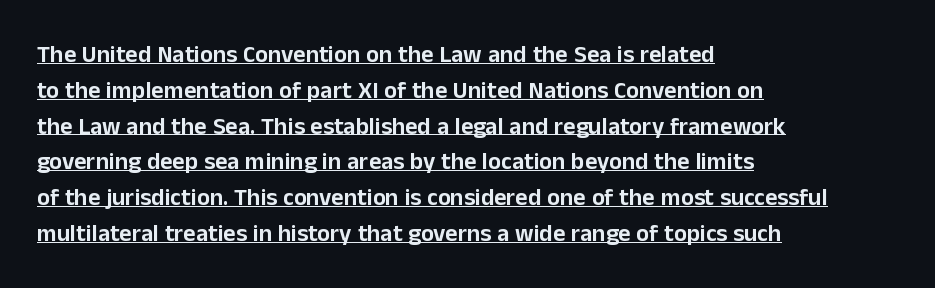
{"italic": "no", "underline": "yes", "align": "left", "line_spacing": "normal", "line_spacing_ratio": 1.49, "letter_spacing": "normal", "letter_spacing_em": 0.0, "glyph_px": 24}
